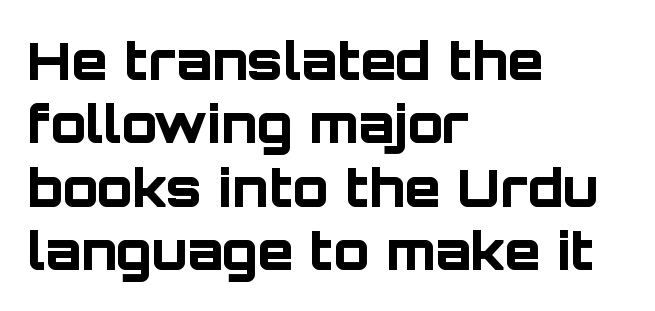
Q: Is the text bold? A: Yes.
Q: Is the text italic (slanted)? A: No, it is upright.
Q: Is the typeface a serif or a sans-serif typeface? A: Sans-serif.
Q: Is the text underlined? A: No.
Q: How is the paragraph aligned? A: Left-aligned.
Q: Is the spacing between letters normal or unusually wide? A: Normal.
Q: Width (condensed, normal, or wide)? A: Normal.
Q: Stroke contrast? A: Low.
Q: x-height? A: Large.
Q: Monospaced? A: No.
